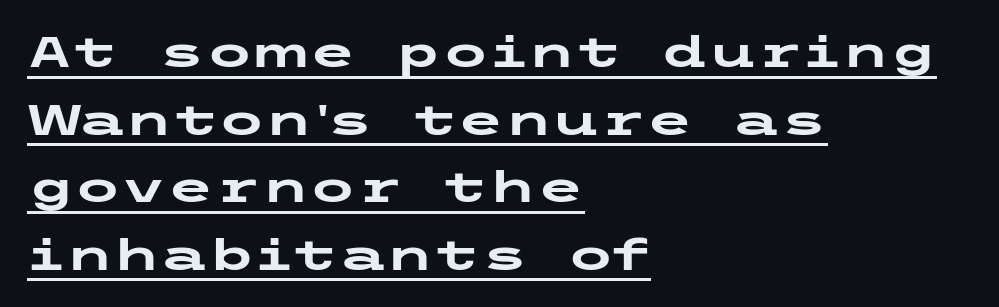
The image shows 43 px heavy, wide sans-serif type, upright; set left-aligned, normal line spacing (1.57x), normal letter spacing, underlined; low stroke contrast and a medium x-height.
